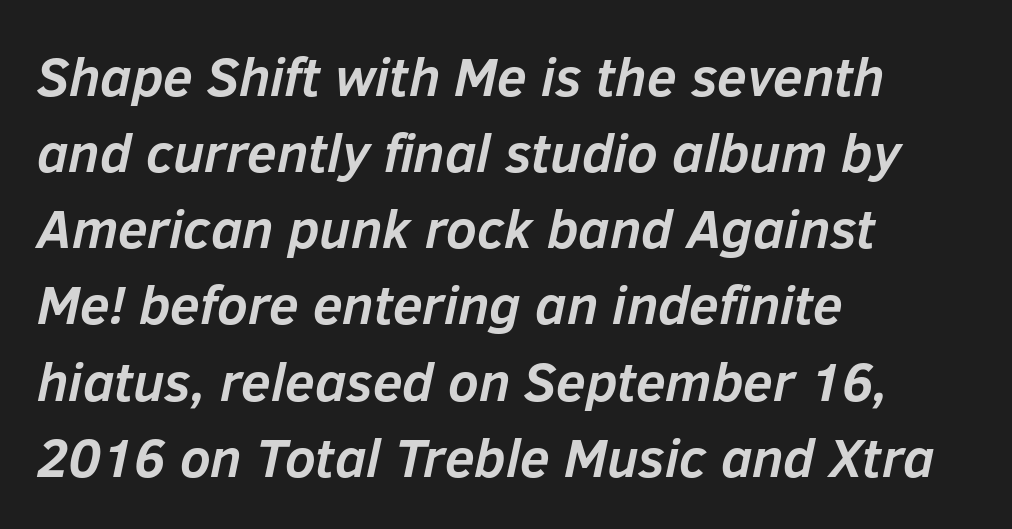
{"italic": "yes", "lean": "right", "slant_degrees": 12, "bold": "yes", "weight": "semibold", "width": "normal", "stroke_contrast": "low", "x_height": "medium", "monospaced": "no", "underline": "no", "align": "left", "line_spacing": "normal", "line_spacing_ratio": 1.41, "letter_spacing": "normal", "letter_spacing_em": 0.0, "glyph_px": 54}
